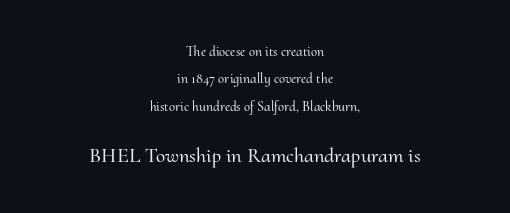
{"italic": "no", "underline": "no", "align": "center", "line_spacing": "loose", "line_spacing_ratio": 1.96, "letter_spacing": "normal", "letter_spacing_em": 0.0, "larger_block": "second", "size_ratio": 1.5, "glyph_px": 21}
